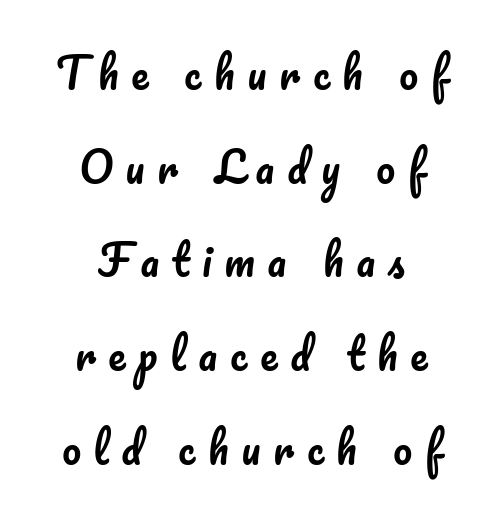
Letters rest on an invisible, unmarked baseline. These lines have a slow, spaced-out rhythm from letter to letter. The rendering uses natural spacing where letterforms have individual widths. The space between consecutive lines is lavish. A student would call this center alignment; a typographer would say set centered.
